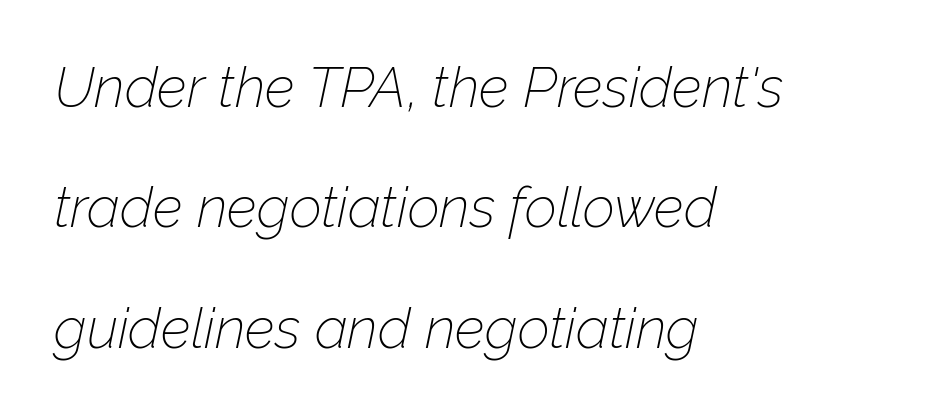
The ragged edge is on the right, which tells us the setting is flush left. Lines of text with bare space underneath. Is the letter spacing exaggerated? No — it looks like the ordinary default. The face looks like a standard text weight, possibly lighter.
